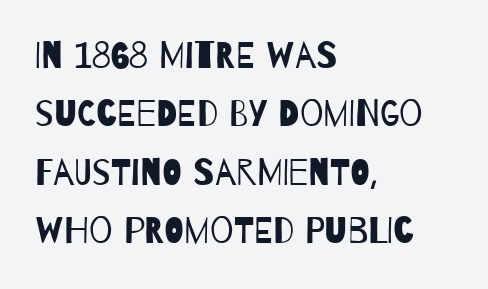
Horizontally, the lines are justified to the leading edge only. The face used here is proportionally spaced, like ordinary book or web type. Is this a sans? Yes — the strokes have no serifs. Beneath every word, the page is bare.
